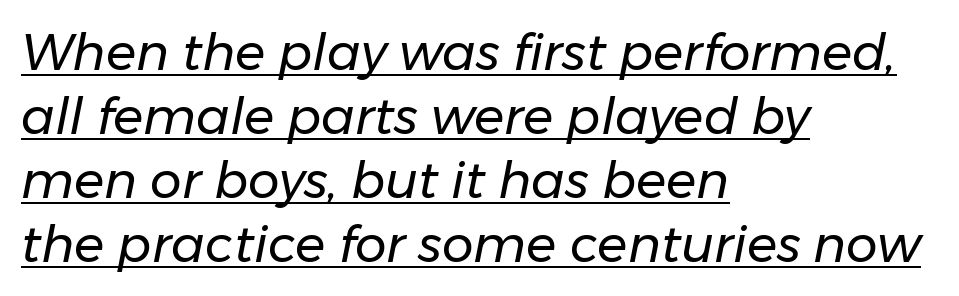
{"italic": "yes", "lean": "right", "slant_degrees": 11, "bold": "no", "weight": "regular", "width": "normal", "stroke_contrast": "low", "x_height": "medium", "monospaced": "no", "underline": "yes", "align": "left", "line_spacing": "normal", "line_spacing_ratio": 1.28, "letter_spacing": "normal", "letter_spacing_em": 0.0, "glyph_px": 50}
